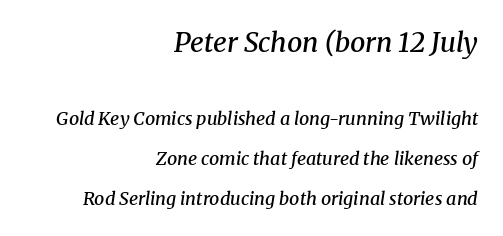
Reading down the block, your eye finds every line finishing at a fixed right position. Does the weight exceed regular? Yes, but only to semibold. The passage shown begins with its larger block and ends with its smaller one. An italicized treatment has been applied to the whole sample. The words here are not underlined.
